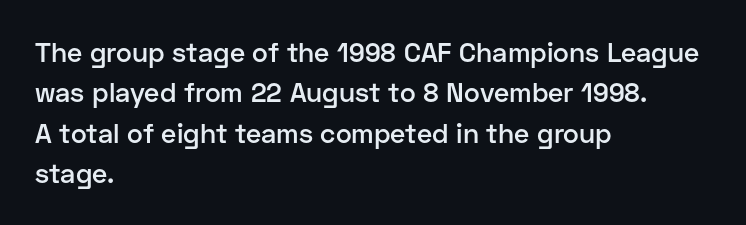
{"italic": "no", "bold": "semi", "underline": "no", "align": "left", "line_spacing": "normal", "line_spacing_ratio": 1.5, "letter_spacing": "normal", "letter_spacing_em": 0.0, "glyph_px": 27}
